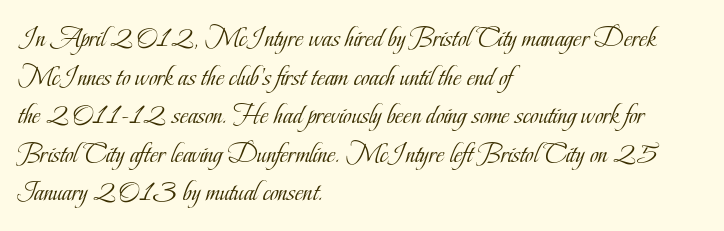
The image shows 29 px light, condensed serif type; set left-aligned, normal line spacing (1.33x), normal letter spacing, not underlined; low stroke contrast and a small x-height.
